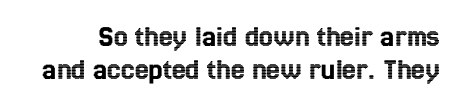
{"italic": "no", "width": "condensed", "x_height": "medium", "monospaced": "no", "underline": "no", "line_spacing": "tight", "line_spacing_ratio": 1.08, "letter_spacing": "normal", "letter_spacing_em": 0.0, "glyph_px": 31}
